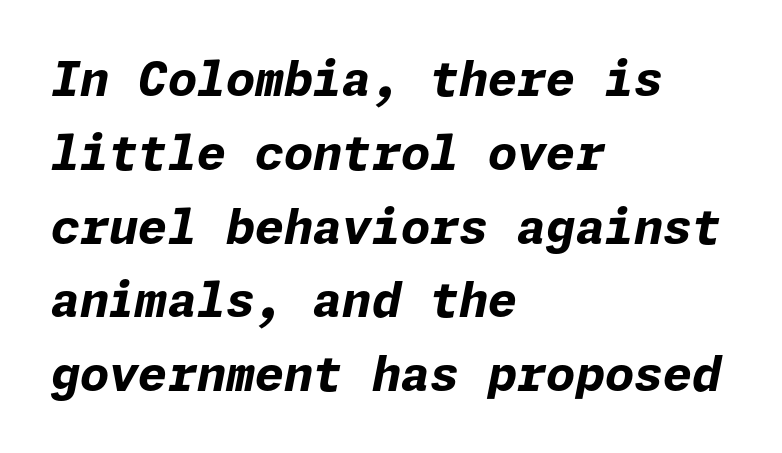
The image shows 47 px bold type, italic (leaning right); set left-aligned, normal line spacing (1.57x), normal letter spacing, not underlined; low stroke contrast and a medium x-height.
